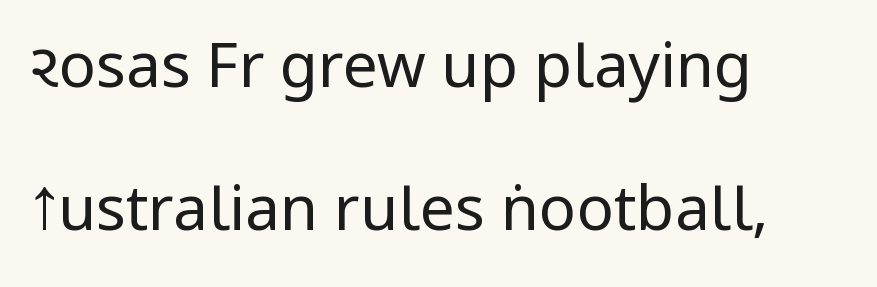
Q: Is the text bold? A: No.
Q: Is the text italic (slanted)? A: No, it is upright.
Q: Is the typeface a serif or a sans-serif typeface? A: Sans-serif.
Q: Is the text underlined? A: No.
Q: How is the paragraph aligned? A: Left-aligned.
Q: Is the spacing between letters normal or unusually wide? A: Normal.
Q: Is the spacing between lines tight, normal or loose? A: Loose.
Q: Width (condensed, normal, or wide)? A: Condensed.
Q: Stroke contrast? A: Low.
Q: x-height? A: Large.
Q: Monospaced? A: No.
